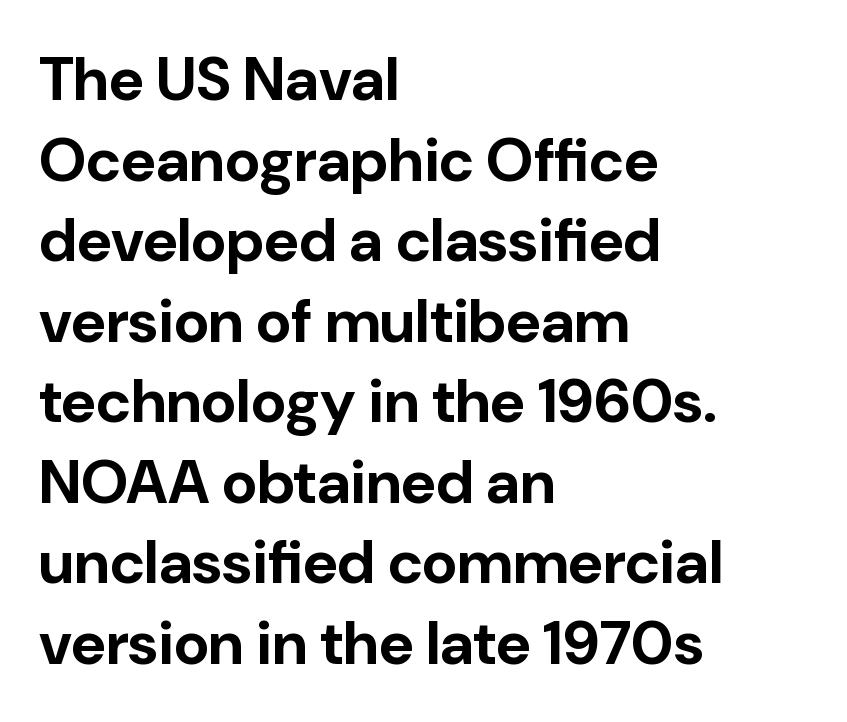
{"serif": "no", "italic": "no", "bold": "yes", "weight": "bold", "width": "normal", "stroke_contrast": "low", "x_height": "medium", "monospaced": "no", "underline": "no", "align": "left", "line_spacing": "normal", "line_spacing_ratio": 1.32, "letter_spacing": "normal", "letter_spacing_em": 0.0, "glyph_px": 61}
